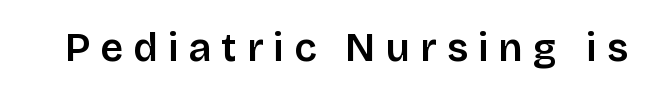
Q: Is the text italic (slanted)? A: No, it is upright.
Q: Is the typeface a serif or a sans-serif typeface? A: Sans-serif.
Q: Is the text underlined? A: No.
Q: Is the spacing between letters normal or unusually wide? A: Unusually wide.
Q: Width (condensed, normal, or wide)? A: Normal.
Q: Stroke contrast? A: Low.
Q: x-height? A: Large.
Q: Monospaced? A: No.
